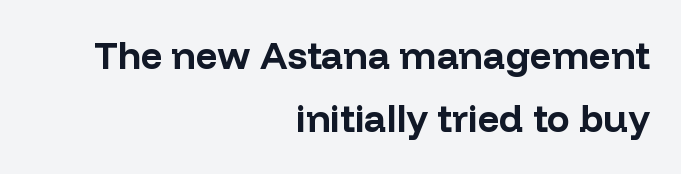
The image shows 38 px bold sans-serif type, upright; set right-aligned, normal line spacing (1.67x), normal letter spacing, not underlined; low stroke contrast and a medium x-height.
